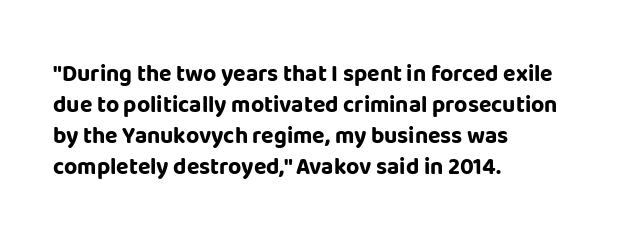
Caption: bold face, heavy strokes. Compared with typical body copy, the letter spacing here is the same. Line starts are locked; line ends wander. The axis of the letterforms is exactly vertical.
